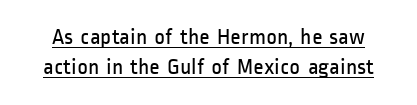
The image shows 23 px text type, upright; set normal line spacing (1.31x), normal letter spacing, underlined.
